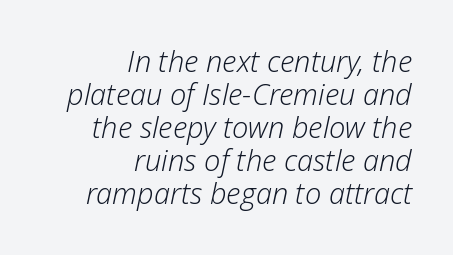
Honestly, the rows look squashed on top of each other. The strokes are not fattened; the text isn't bold. Slant detected: the letters are inclined. Spacing verdict: proportional, widths tailored to each character. All the whitespace from short lines collects on the left. Compared with typical body copy, the letter spacing here is the same.
